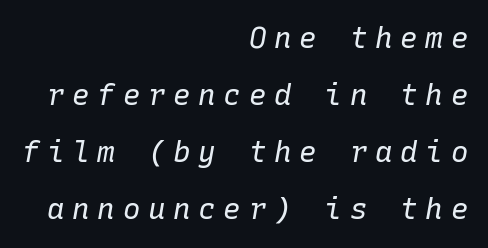
The font sits on the lighter half of the weight spectrum, regular included. The space directly below the letters is spotless. Every character here occupies the same horizontal width, giving the sample a typewriter-like rhythm. The rendering inserts visible extra space after every character.
